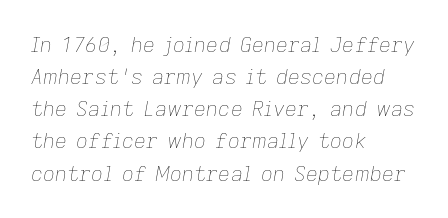
What's the leading like? Ordinary, nothing unusual. The strip under each line holds only bare page. Students, note that the glyphs here touch the page at normal intervals. This is not heavy type; no bold has been used.
